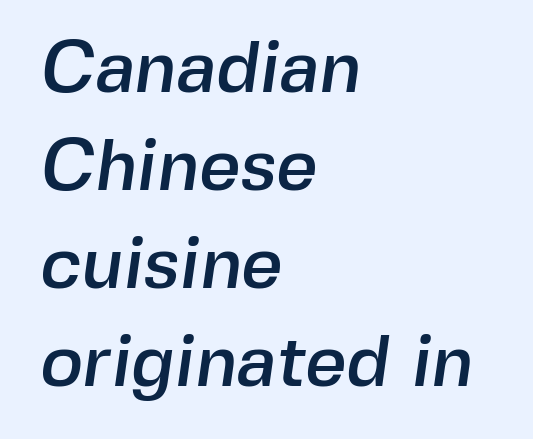
The image shows 72 px sans-serif type; set left-aligned, normal line spacing (1.36x), normal letter spacing, not underlined; a medium x-height.
